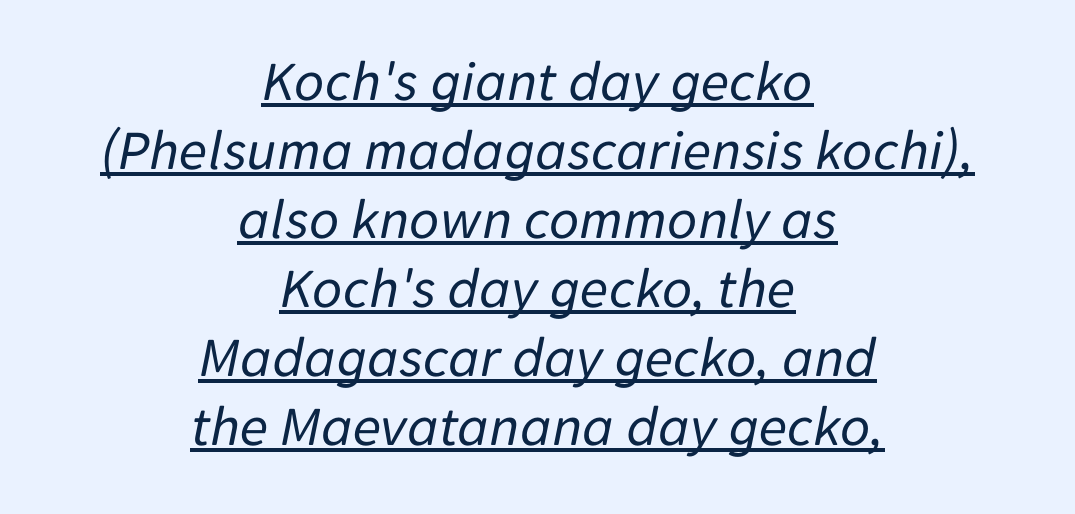
The image shows 58 px regular-weight type, italic (leaning right); set centered, line spacing 1.19x, normal letter spacing, underlined; low stroke contrast and a medium x-height.
